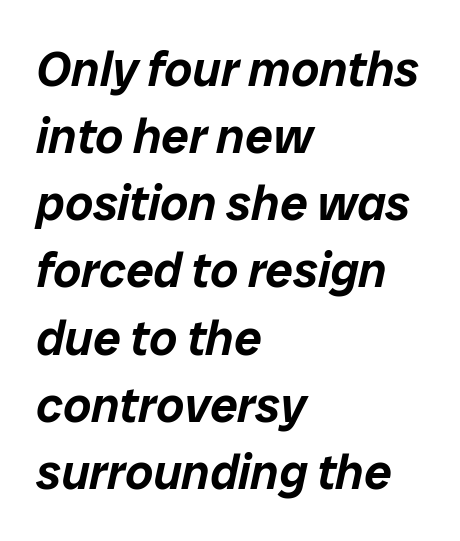
{"italic": "yes", "lean": "right", "slant_degrees": 12, "width": "normal", "stroke_contrast": "low", "x_height": "medium", "monospaced": "no", "underline": "no", "align": "left", "line_spacing": "normal", "line_spacing_ratio": 1.37, "letter_spacing": "normal", "letter_spacing_em": 0.0, "glyph_px": 49}
